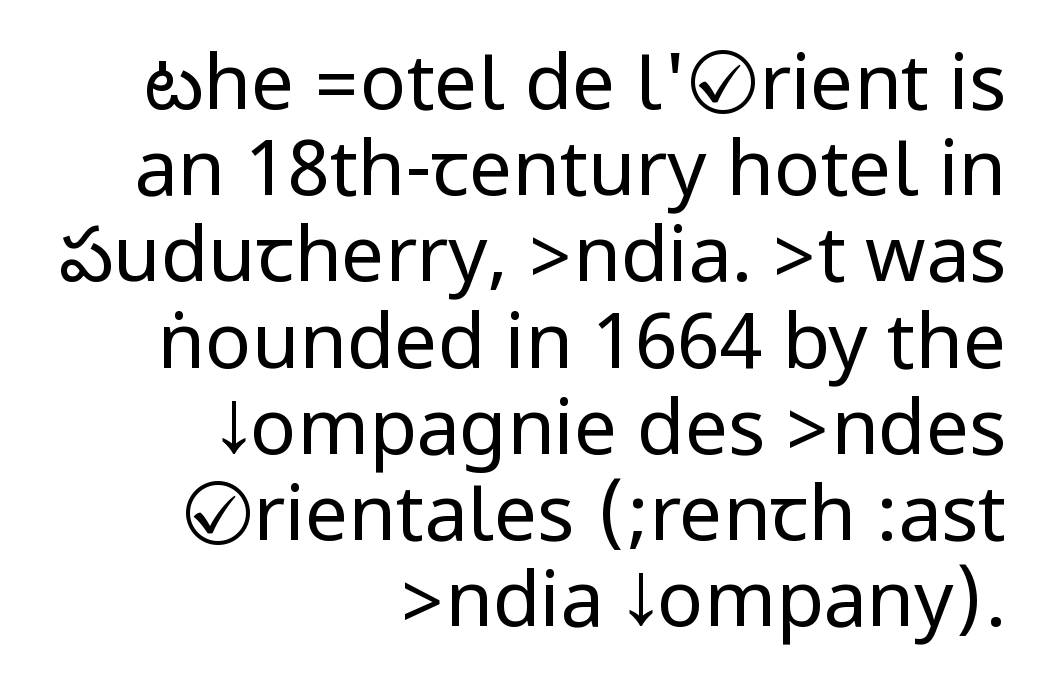
{"serif": "no", "italic": "no", "bold": "no", "weight": "regular", "width": "condensed", "stroke_contrast": "low", "underline": "no", "align": "right", "line_spacing": "tight", "line_spacing_ratio": 1.12, "letter_spacing": "normal", "letter_spacing_em": 0.0, "glyph_px": 77}
